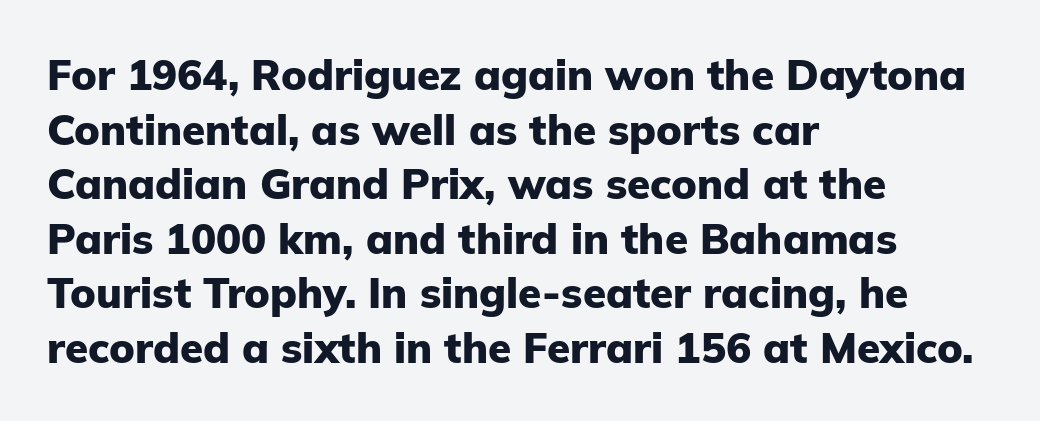
Q: Is the text bold? A: Yes.
Q: Is the text italic (slanted)? A: No, it is upright.
Q: Is the typeface a serif or a sans-serif typeface? A: Sans-serif.
Q: Is the text underlined? A: No.
Q: How is the paragraph aligned? A: Left-aligned.
Q: Is the spacing between letters normal or unusually wide? A: Normal.
Q: Is the spacing between lines tight, normal or loose? A: Normal.
Q: Width (condensed, normal, or wide)? A: Normal.
Q: Stroke contrast? A: Low.
Q: x-height? A: Medium.
Q: Monospaced? A: No.
